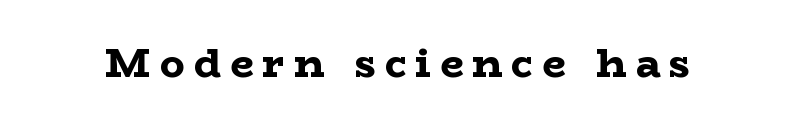
Rule under the text: the space is simply empty. Font category for this specimen: serif. Think of a printed novel: that variable character pitch is what you see here. In terms of letterspacing, this is a distinctly airy, spread setting.
